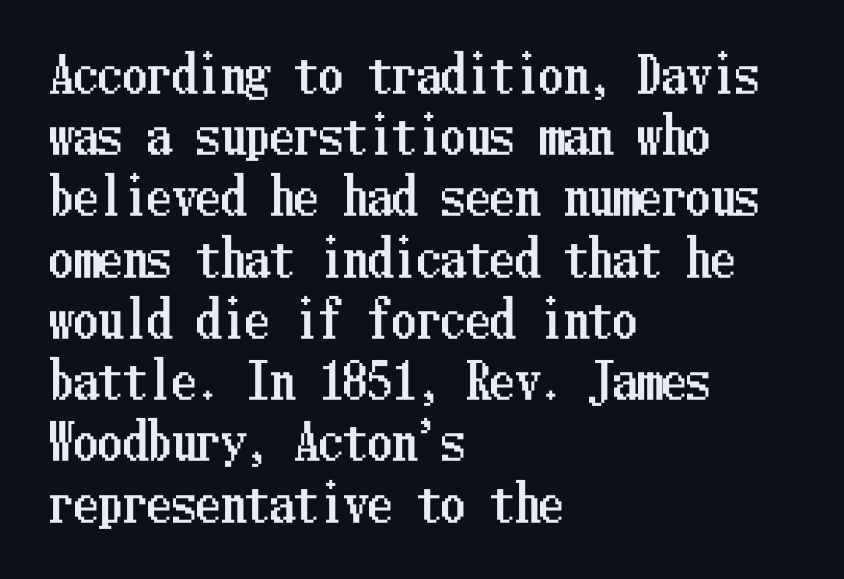
{"italic": "no", "width": "condensed", "stroke_contrast": "low", "x_height": "medium", "underline": "no", "align": "left", "line_spacing": "normal", "line_spacing_ratio": 1.25, "letter_spacing": "normal", "letter_spacing_em": 0.0, "glyph_px": 49}
